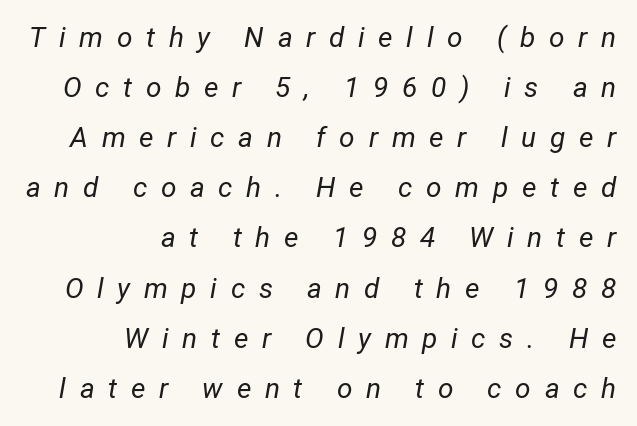
The image shows 28 px regular-weight, condensed type, italic (leaning right); set right-aligned, line spacing 1.79x, unusually wide letter spacing (+0.49 em), not underlined; low stroke contrast and a medium x-height.
